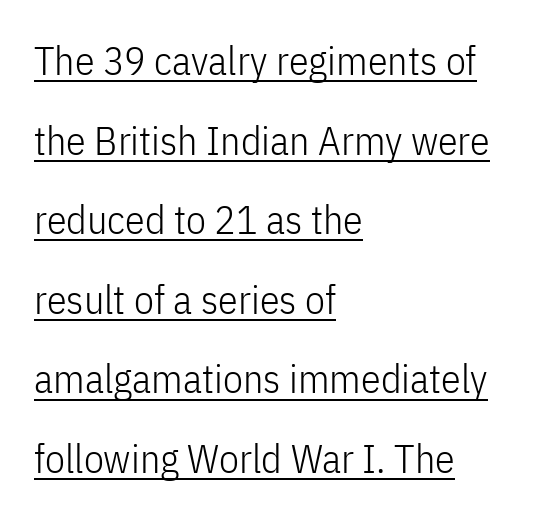
Q: Is the text bold? A: No.
Q: Is the text italic (slanted)? A: No, it is upright.
Q: Is the typeface a serif or a sans-serif typeface? A: Sans-serif.
Q: Is the text underlined? A: Yes.
Q: How is the paragraph aligned? A: Left-aligned.
Q: Is the spacing between letters normal or unusually wide? A: Normal.
Q: Is the spacing between lines tight, normal or loose? A: Loose.
Q: Width (condensed, normal, or wide)? A: Condensed.
Q: Stroke contrast? A: Low.
Q: x-height? A: Medium.
Q: Monospaced? A: No.
